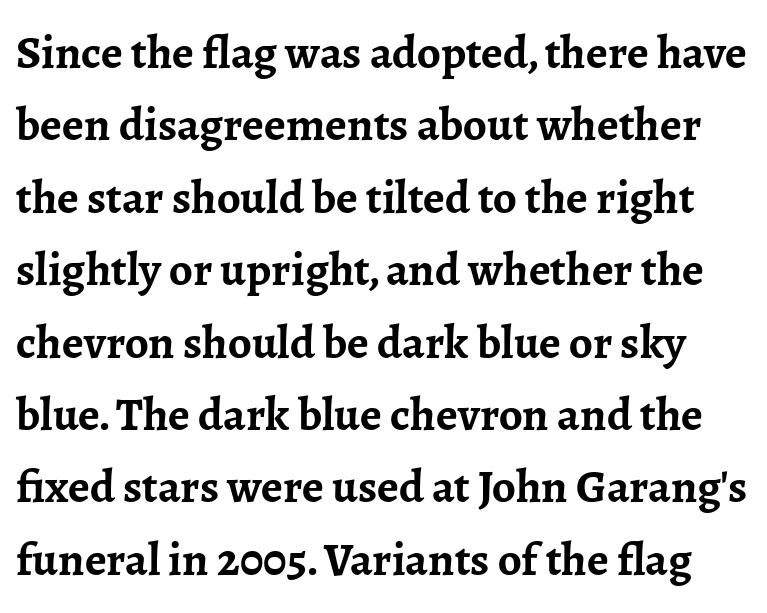
Q: Is the text bold? A: Yes.
Q: Is the text italic (slanted)? A: No, it is upright.
Q: Is the typeface a serif or a sans-serif typeface? A: Serif.
Q: Is the text underlined? A: No.
Q: Is the spacing between letters normal or unusually wide? A: Normal.
Q: Is the spacing between lines tight, normal or loose? A: Normal.
Q: Width (condensed, normal, or wide)? A: Normal.
Q: Stroke contrast? A: Low.
Q: x-height? A: Medium.
Q: Monospaced? A: No.
